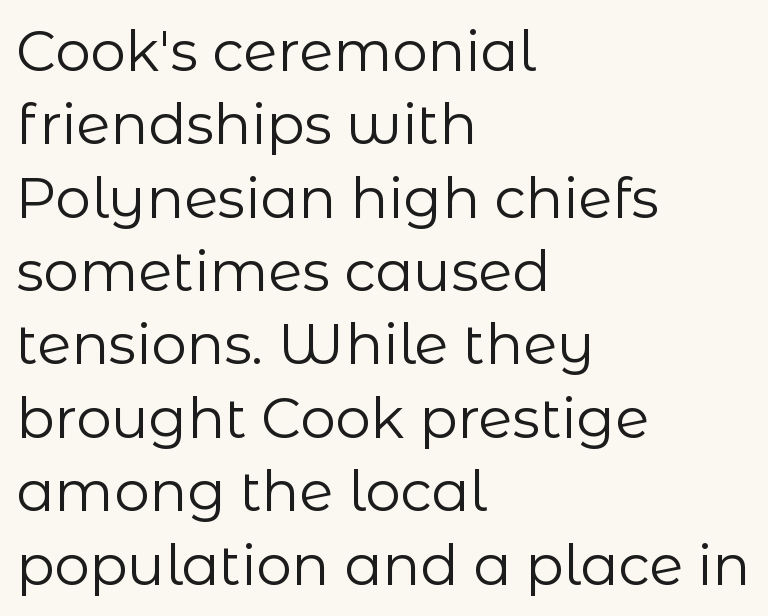
The image shows 56 px regular-weight sans-serif type, upright; set left-aligned, normal line spacing (1.31x), normal letter spacing, not underlined; low stroke contrast and a medium x-height.
